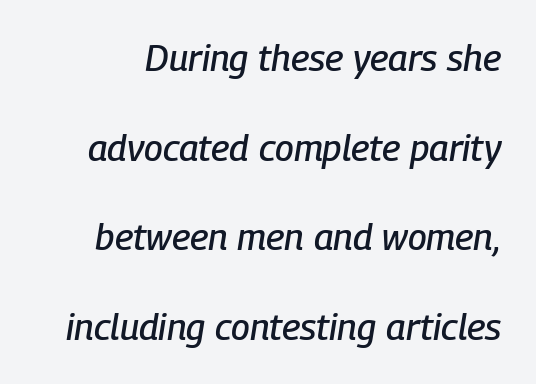
The image shows 37 px condensed type, italic (leaning right); set loose line spacing (2.42x), normal letter spacing, not underlined; low stroke contrast and a medium x-height.
